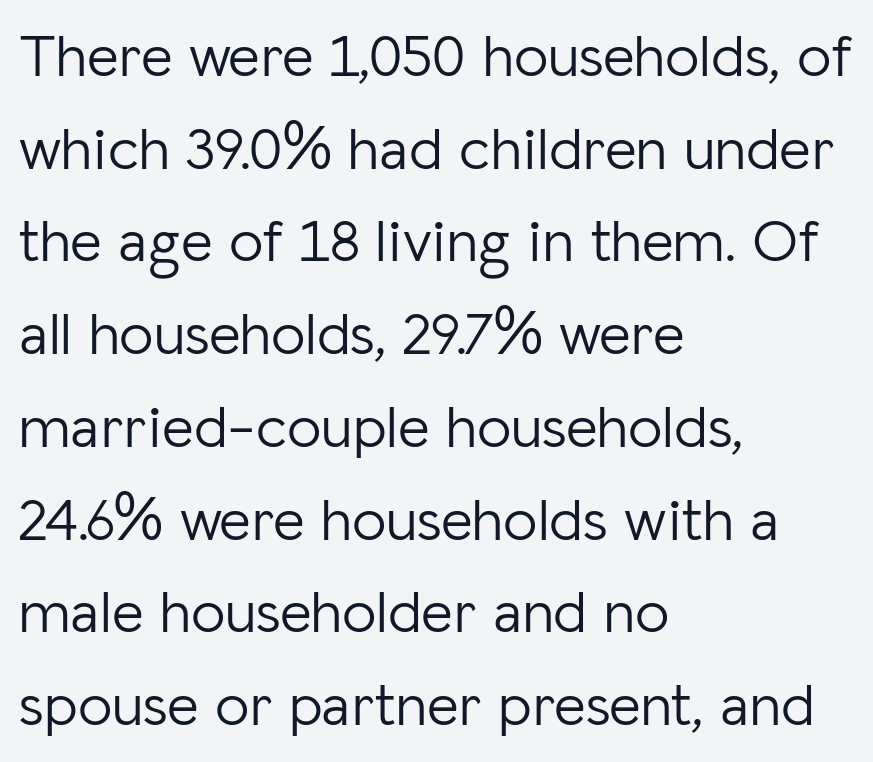
The image shows 61 px light sans-serif type, upright; set left-aligned, normal line spacing (1.52x), normal letter spacing, not underlined; low stroke contrast and a medium x-height.
